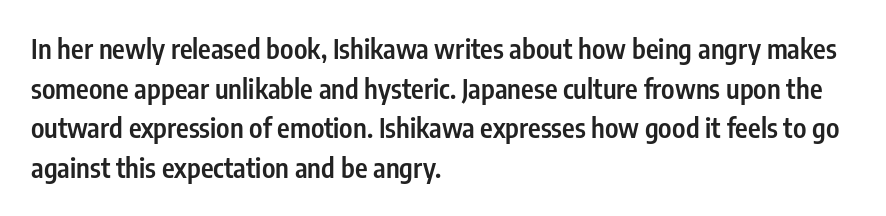
Q: Is the text bold? A: Semi-bold.
Q: Is the text italic (slanted)? A: No, it is upright.
Q: Is the text underlined? A: No.
Q: How is the paragraph aligned? A: Left-aligned.
Q: Is the spacing between letters normal or unusually wide? A: Normal.
Q: Is the spacing between lines tight, normal or loose? A: Normal.
